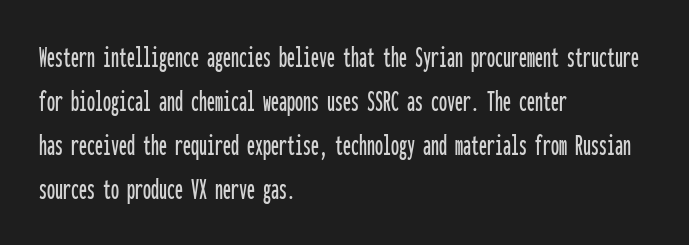
Nothing unusual about the tracking: characters are spaced as the font intends. Note the uniform advance width — an 'i' takes as much space as an 'm'. Plain, unruled lines of type. The characters display no serif detailing; their extremities are plain.
